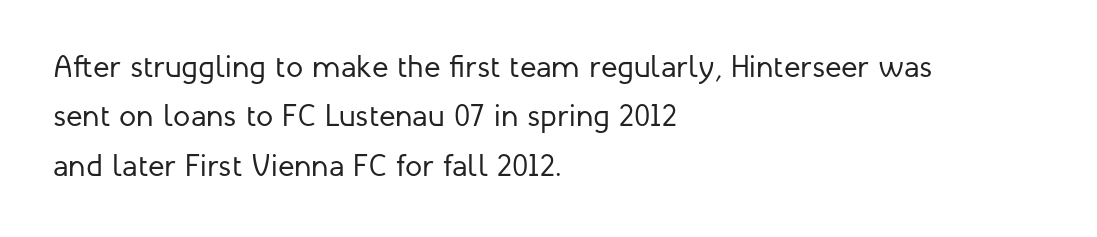
{"serif": "no", "italic": "no", "bold": "no", "weight": "regular", "width": "normal", "stroke_contrast": "low", "x_height": "medium", "monospaced": "no", "underline": "no", "align": "left", "line_spacing": "normal", "line_spacing_ratio": 1.59, "letter_spacing": "normal", "letter_spacing_em": 0.0, "glyph_px": 31}
